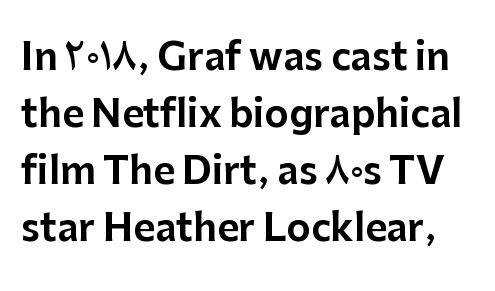
Q: Is the text italic (slanted)? A: No, it is upright.
Q: Is the typeface a serif or a sans-serif typeface? A: Sans-serif.
Q: Is the text underlined? A: No.
Q: Is the spacing between letters normal or unusually wide? A: Normal.
Q: Is the spacing between lines tight, normal or loose? A: Normal.
Q: Width (condensed, normal, or wide)? A: Normal.
Q: Stroke contrast? A: Low.
Q: x-height? A: Medium.
Q: Monospaced? A: No.
